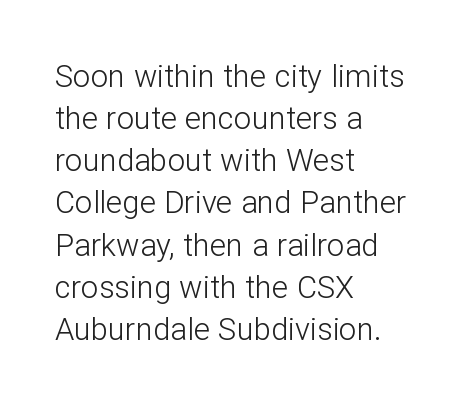
The image shows 31 px light sans-serif type, upright; set left-aligned, normal line spacing (1.36x), normal letter spacing, not underlined; low stroke contrast and a medium x-height.
